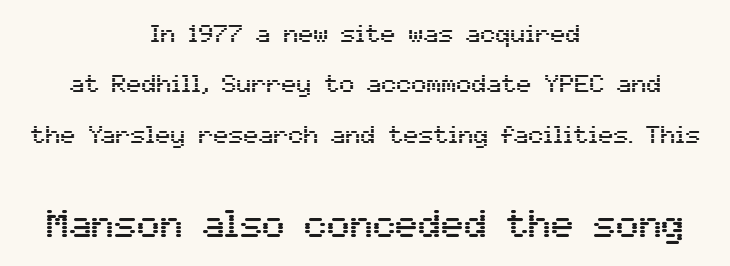
Q: Is the text italic (slanted)? A: No, it is upright.
Q: Is the typeface a serif or a sans-serif typeface? A: Sans-serif.
Q: Is the text underlined? A: No.
Q: How is the paragraph aligned? A: Centered.
Q: Is the spacing between letters normal or unusually wide? A: Normal.
Q: Is the spacing between lines tight, normal or loose? A: Loose.
Q: Which block of text is set in a larger size, the first (top) or the second (bottom)? A: The second (bottom) one.
Q: Width (condensed, normal, or wide)? A: Normal.
Q: Stroke contrast? A: Medium.
Q: x-height? A: Medium.
Q: Monospaced? A: No.
